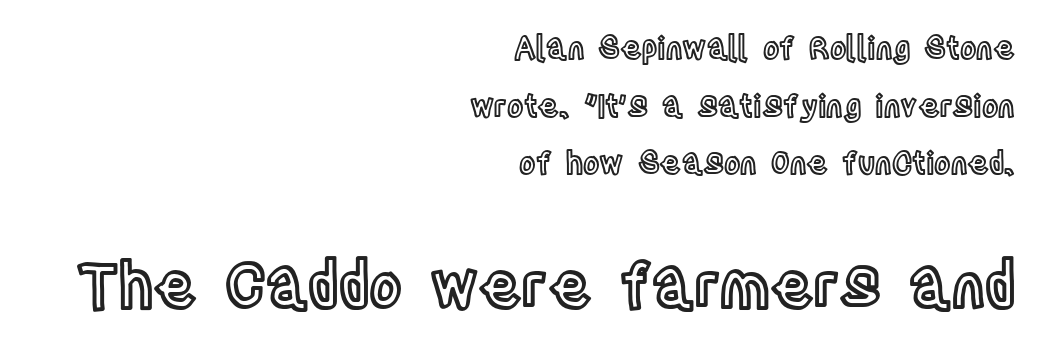
{"italic": "no", "width": "condensed", "x_height": "large", "monospaced": "no", "underline": "no", "align": "right", "line_spacing_ratio": 1.86, "letter_spacing": "normal", "letter_spacing_em": 0.0, "larger_block": "second", "size_ratio": 2.0, "glyph_px": 62}
